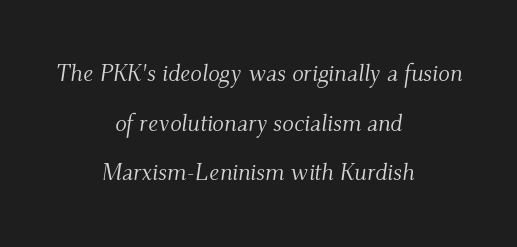
Q: Is the text bold? A: No.
Q: Is the text italic (slanted)? A: Yes, it leans right by about 9 degrees.
Q: Is the text underlined? A: No.
Q: How is the paragraph aligned? A: Centered.
Q: Is the spacing between letters normal or unusually wide? A: Normal.
Q: Is the spacing between lines tight, normal or loose? A: Loose.
